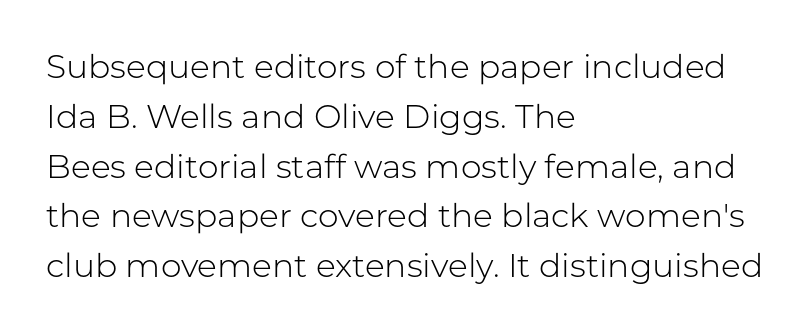
Just letters on the line, the space beneath them empty. Left-aligned paragraph, ragged on the right. No italicization has been applied; the sample stays upright. This sample uses a sans-serif face. Heaviness? Minimal to ordinary, like unemphasized prose.
